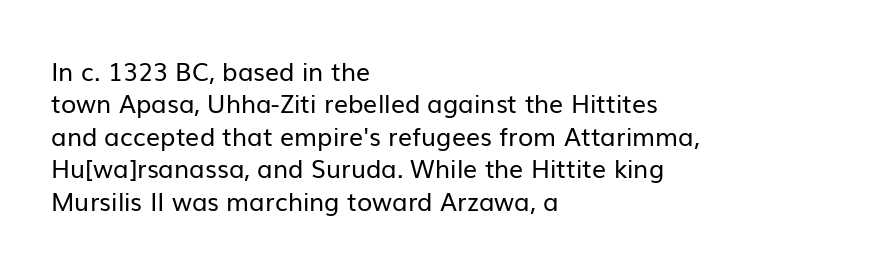
Q: Is the text bold? A: No.
Q: Is the text italic (slanted)? A: No, it is upright.
Q: Is the text underlined? A: No.
Q: How is the paragraph aligned? A: Left-aligned.
Q: Is the spacing between letters normal or unusually wide? A: Normal.
Q: Is the spacing between lines tight, normal or loose? A: Normal.
